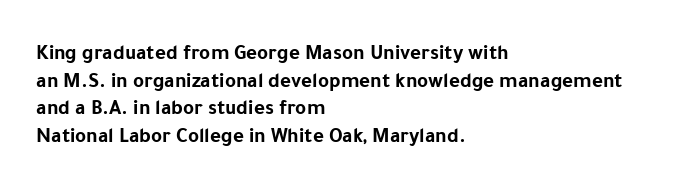
Normally led — the rows are evenly, conventionally spaced. Caption: standard tracking, unaltered. Check the space under the baseline: it is left empty. This sample is left-justified, so line endings fall wherever the words run out. These lines were composed using upright roman letters.
